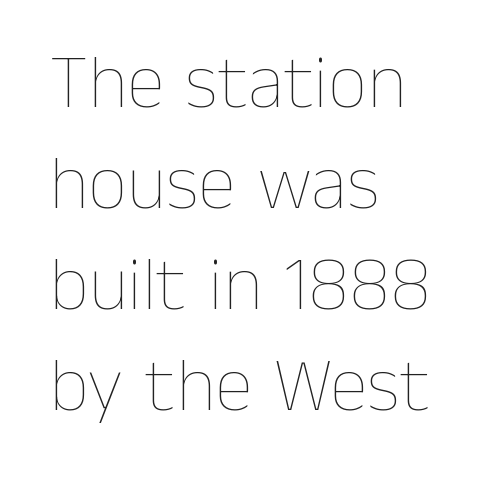
{"italic": "no", "bold": "no", "weight": "thin", "width": "normal", "stroke_contrast": "low", "x_height": "medium", "monospaced": "no", "underline": "no", "align": "left", "line_spacing": "normal", "line_spacing_ratio": 1.31, "letter_spacing": "normal", "letter_spacing_em": 0.0, "glyph_px": 77}
